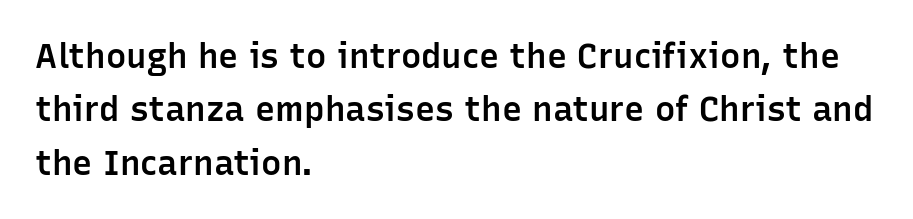
Looks like regular typesetting: each glyph gets only the width it needs. This sample is left-justified, so line endings fall wherever the words run out. I'd describe the lettering as semibold — firm but not a full bold. Grotesque or geometric, the face here clearly has no serifs. A normal amount of white space separates one row of letters from the next.
